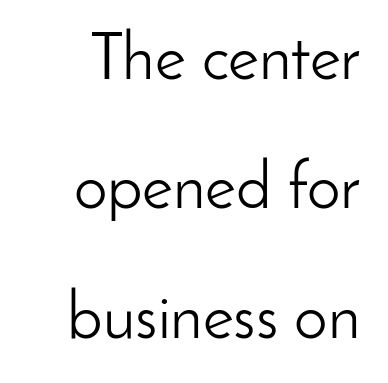
Does the lettering tilt? It doesn't — this is upright. Caption: standard tracking, unaltered. Just letters on the line, the space beneath them empty. I'd call this a sans setting — the letters go barefoot. Vertical stems look standard width or narrower in stroke.
